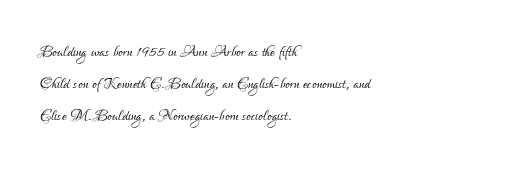
Q: Is the text bold? A: No.
Q: Is the text italic (slanted)? A: Yes.
Q: Is the text underlined? A: No.
Q: How is the paragraph aligned? A: Left-aligned.
Q: Is the spacing between letters normal or unusually wide? A: Normal.
Q: Is the spacing between lines tight, normal or loose? A: Normal.
